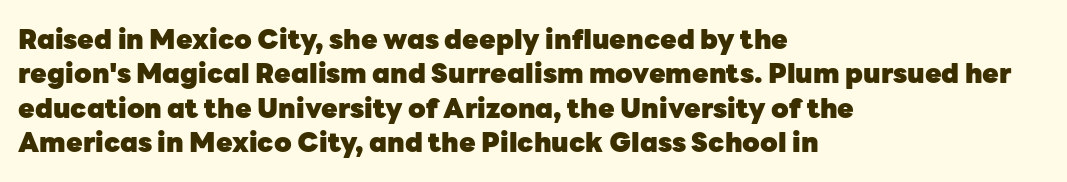
{"italic": "no", "bold": "yes", "underline": "no", "align": "left", "line_spacing": "normal", "line_spacing_ratio": 1.27, "letter_spacing": "normal", "letter_spacing_em": 0.0, "glyph_px": 27}
